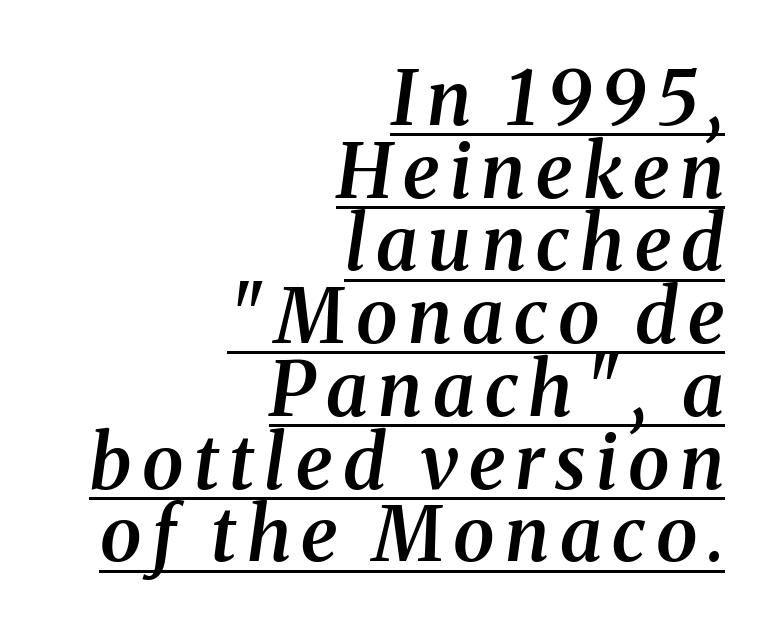
Are there feet on the stems? There are — it's a serif. Character widths vary here, with narrow letters taking less room than wide ones. Line spacing here is tight. The rag falls on the left side of this text block. Looking at the ascenders, they clearly lean. Set as a demibold, roughly 600 on the weight scale.
